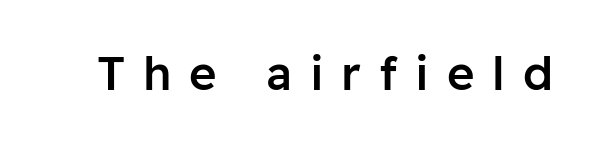
{"serif": "no", "italic": "no", "bold": "semi", "weight": "semibold", "width": "normal", "stroke_contrast": "low", "x_height": "medium", "monospaced": "no", "underline": "no", "letter_spacing": "wide", "letter_spacing_em": 0.38, "glyph_px": 47}
